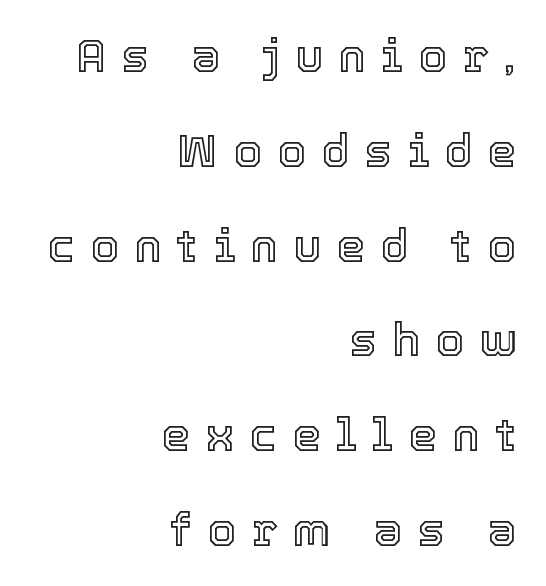
{"italic": "no", "width": "normal", "x_height": "medium", "monospaced": "no", "underline": "no", "align": "right", "line_spacing": "loose", "line_spacing_ratio": 2.06, "letter_spacing": "wide", "letter_spacing_em": 0.33, "glyph_px": 46}
